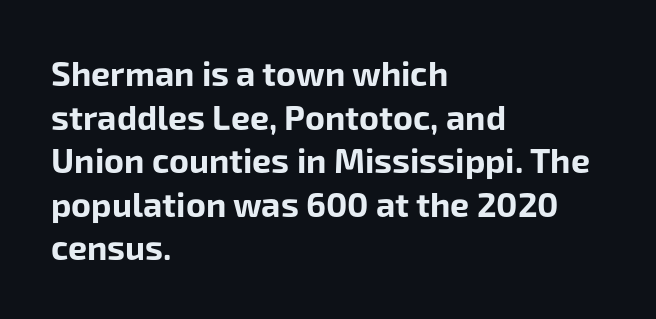
{"serif": "no", "italic": "no", "bold": "yes", "weight": "bold", "width": "normal", "stroke_contrast": "low", "x_height": "medium", "monospaced": "no", "underline": "no", "align": "left", "line_spacing": "normal", "line_spacing_ratio": 1.28, "letter_spacing": "normal", "letter_spacing_em": 0.0, "glyph_px": 34}
